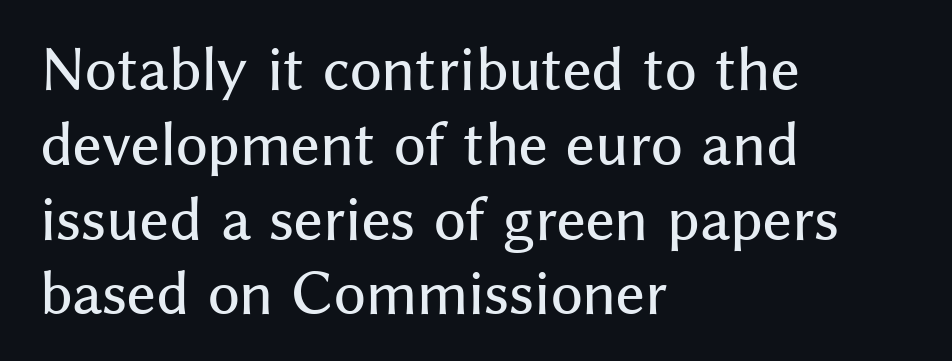
Looks like regular typesetting: each glyph gets only the width it needs. Bare-footed words on every line. These lines keep a tight, regular rhythm from letter to letter. Notice how the stems are strictly vertical — no italics here.
